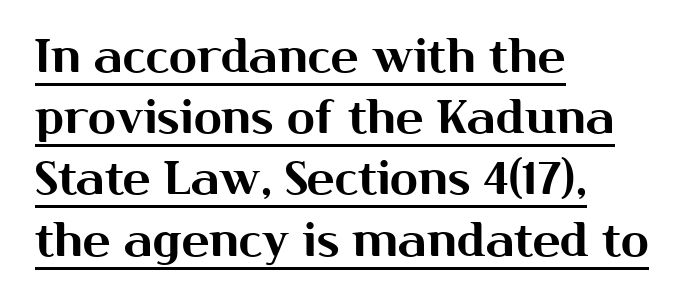
Q: Is the text italic (slanted)? A: No, it is upright.
Q: Is the typeface a serif or a sans-serif typeface? A: Sans-serif.
Q: Is the text underlined? A: Yes.
Q: How is the paragraph aligned? A: Left-aligned.
Q: Is the spacing between letters normal or unusually wide? A: Normal.
Q: Is the spacing between lines tight, normal or loose? A: Normal.
Q: Width (condensed, normal, or wide)? A: Normal.
Q: Stroke contrast? A: Medium.
Q: x-height? A: Medium.
Q: Monospaced? A: No.
